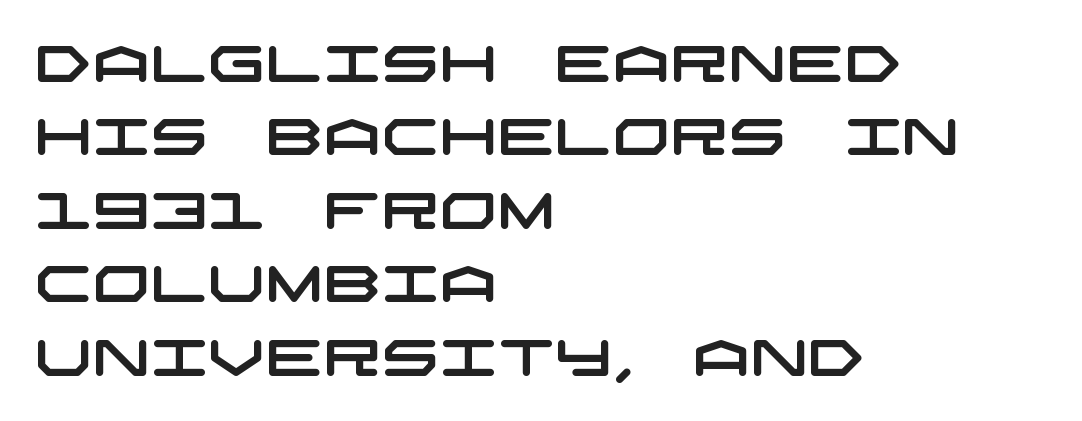
The image shows 51 px wide sans-serif type; set left-aligned, normal line spacing (1.44x), normal letter spacing, not underlined; low stroke contrast and a large x-height.
